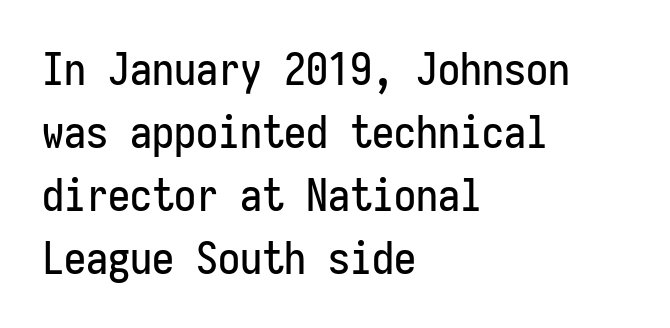
The image shows 44 px condensed sans-serif type, upright, monospaced; set left-aligned, normal line spacing (1.43x), normal letter spacing, not underlined; low stroke contrast and a medium x-height.
